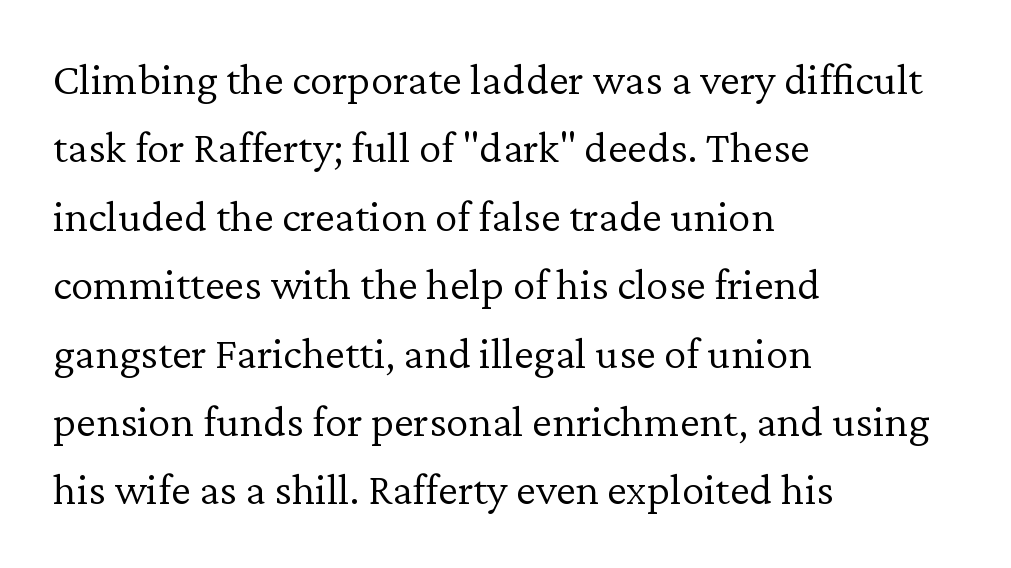
A typesetter would call this zero additional tracking. Casual observation: everything's shoved over to the left. Here the designer chose a conventional face with non-uniform glyph widths. The face used here is seriffed, in the tradition of book romans. This rendering features lettering with no underline.
